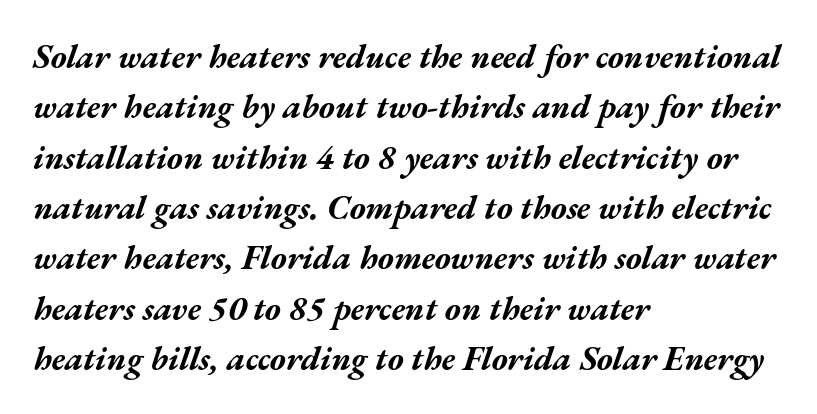
Line starts are locked; line ends wander. Each letter keeps its own natural width here, so spacing adapts to shape. Caption: bold face, heavy strokes. Underline: absent. Evenly set lines give the paragraph a standard silhouette.
